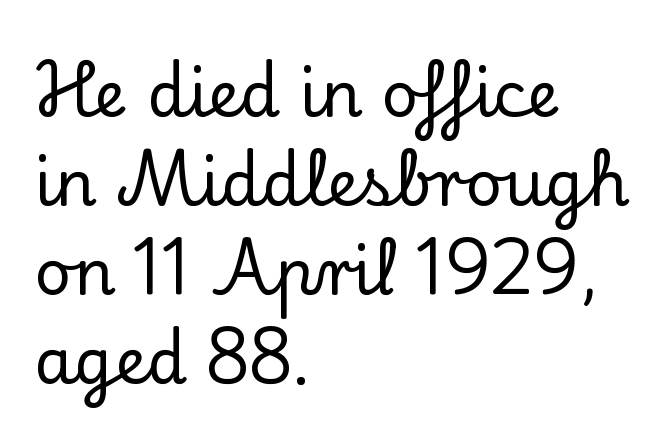
The image shows 64 px serif type, upright; set left-aligned, normal line spacing (1.39x), normal letter spacing, not underlined; low stroke contrast and a small x-height.
